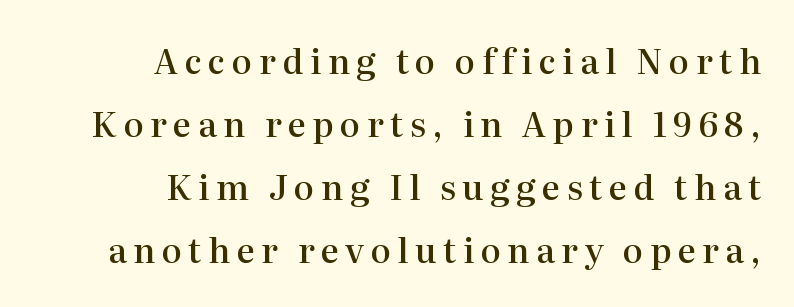
Q: Is the text bold? A: Semi-bold.
Q: Is the text italic (slanted)? A: No, it is upright.
Q: Is the typeface a serif or a sans-serif typeface? A: Serif.
Q: Is the text underlined? A: No.
Q: How is the paragraph aligned? A: Right-aligned.
Q: Width (condensed, normal, or wide)? A: Normal.
Q: Stroke contrast? A: High.
Q: x-height? A: Medium.
Q: Monospaced? A: No.
